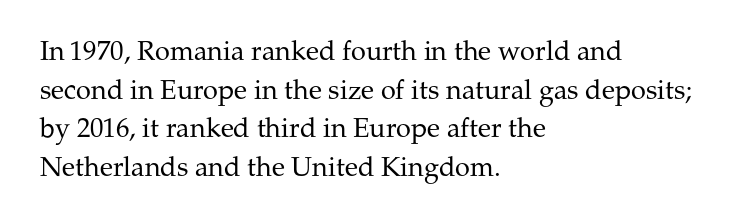
Stroke thickness stays within the range of a standard reading face or lighter. Notice how descenders clear the ascenders below comfortably — that's standard leading. There is no visible air inserted between adjacent glyphs. Casual observation: everything's shoved over to the left. The specimen omits any rule beneath the text block's lines. The letters stand straight up with perfectly vertical stems.
